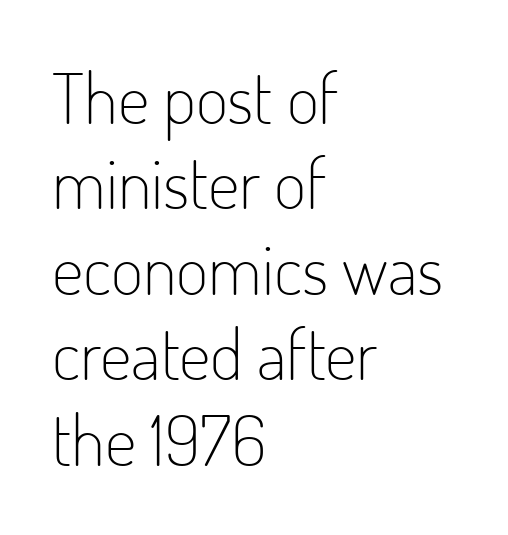
Q: Is the text bold? A: No.
Q: Is the text italic (slanted)? A: No, it is upright.
Q: Is the typeface a serif or a sans-serif typeface? A: Sans-serif.
Q: Is the text underlined? A: No.
Q: How is the paragraph aligned? A: Left-aligned.
Q: Is the spacing between letters normal or unusually wide? A: Normal.
Q: Width (condensed, normal, or wide)? A: Condensed.
Q: Stroke contrast? A: Low.
Q: x-height? A: Small.
Q: Monospaced? A: No.
